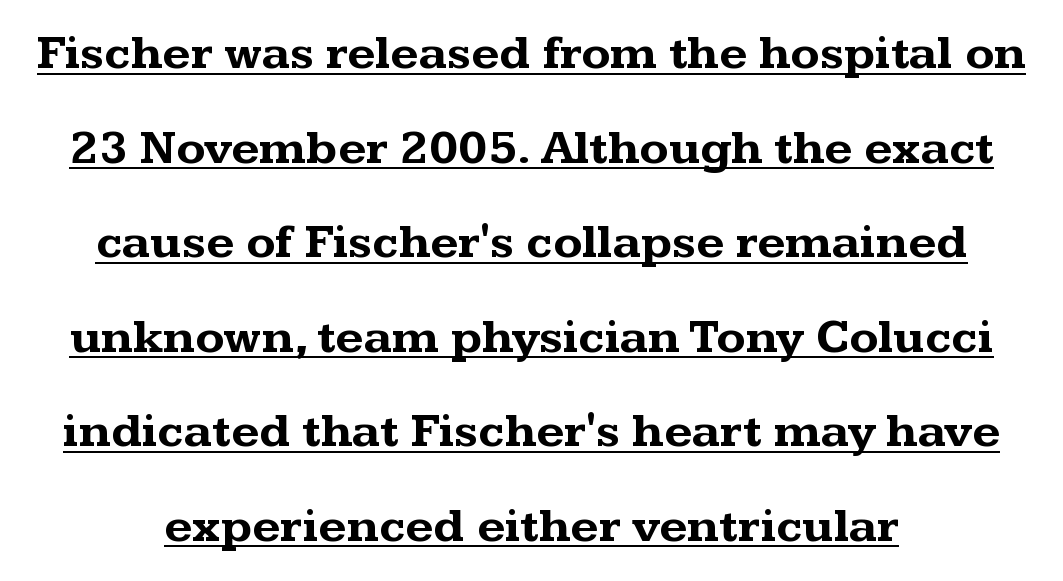
{"serif": "yes", "italic": "no", "bold": "yes", "weight": "bold", "width": "wide", "stroke_contrast": "medium", "x_height": "medium", "monospaced": "no", "underline": "yes", "line_spacing": "loose", "line_spacing_ratio": 1.97, "letter_spacing": "normal", "letter_spacing_em": 0.0, "glyph_px": 48}
